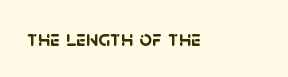
{"bold": "yes", "underline": "no", "align": "left", "letter_spacing": "normal", "letter_spacing_em": 0.0, "glyph_px": 22}
